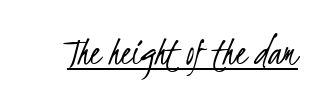
The typeface chosen for these lines omits serifs. You could call the tracking neutral — neither tight nor loose. This is underlined copy, the kind a proofreader might mark for attention. Think of a printed novel: that variable character pitch is what you see here.
